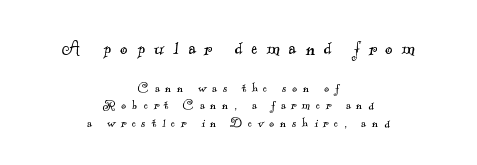
Visually the block forms a symmetrical silhouette, jagged on both flanks. This layout puts the oversized block above and the modest block below. The line texture is sparse and dotted thanks to wide tracking. Weight: regular or lighter. The specimen omits any rule beneath the text block's lines.
